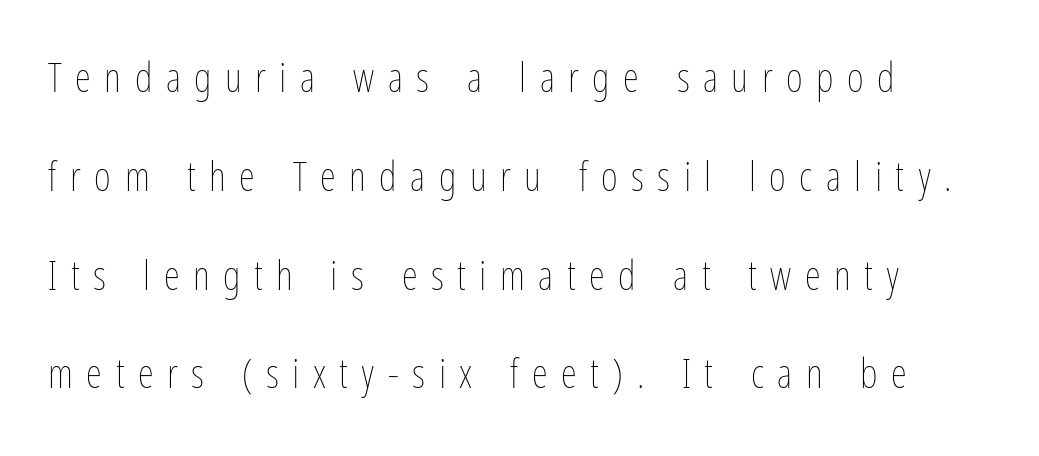
The image shows 41 px thin, condensed type, upright; set left-aligned, loose line spacing (2.41x), unusually wide letter spacing (+0.33 em), not underlined; low stroke contrast and a medium x-height.
